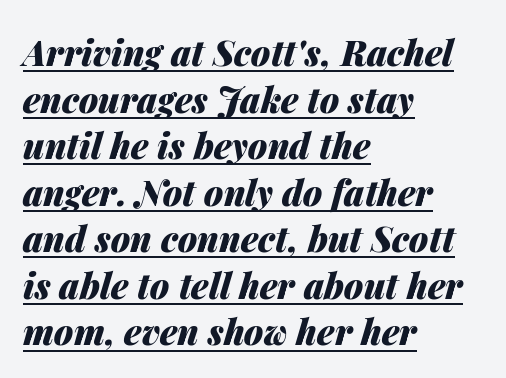
Q: Is the text bold? A: Yes.
Q: Is the text italic (slanted)? A: Yes, it leans right by about 14 degrees.
Q: Is the text underlined? A: Yes.
Q: How is the paragraph aligned? A: Left-aligned.
Q: Is the spacing between letters normal or unusually wide? A: Normal.
Q: Is the spacing between lines tight, normal or loose? A: Normal.
Q: Width (condensed, normal, or wide)? A: Normal.
Q: Stroke contrast? A: Medium.
Q: x-height? A: Medium.
Q: Monospaced? A: No.
